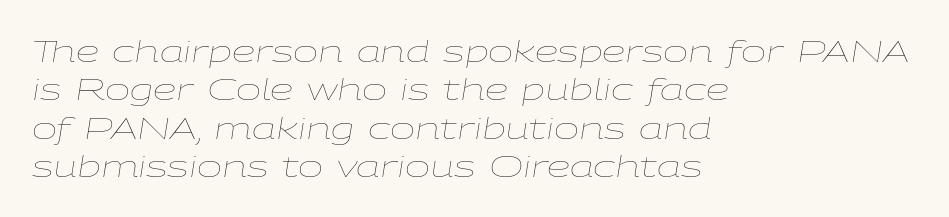
The image shows 30 px thin, wide type, italic (leaning right); set left-aligned, normal line spacing (1.28x), normal letter spacing, not underlined; low stroke contrast and a medium x-height.
